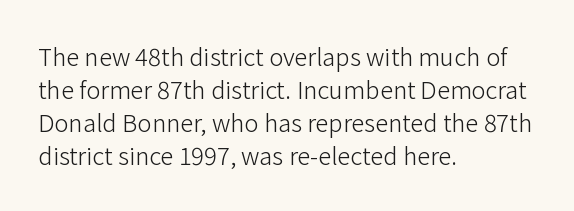
The image shows 24 px text type, upright; set left-aligned, normal line spacing (1.38x), normal letter spacing, not underlined.
